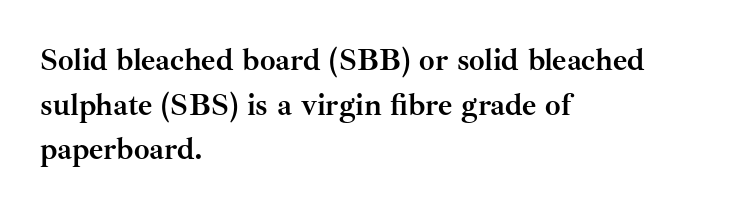
The image shows 31 px semibold serif type, upright; set left-aligned, normal line spacing (1.44x), normal letter spacing, not underlined; medium stroke contrast and a small x-height.
